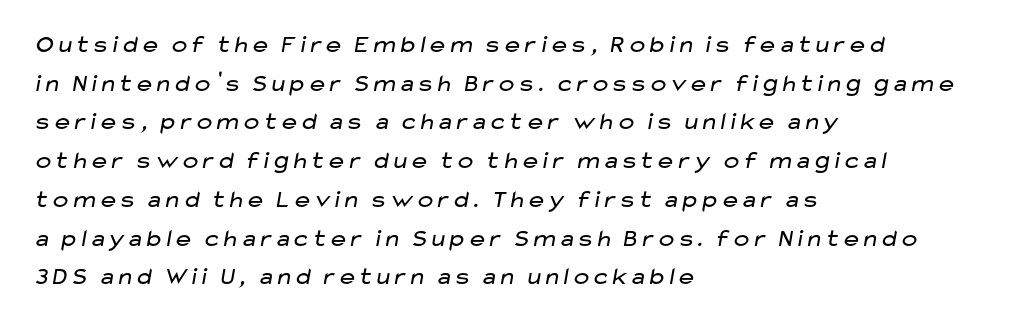
The face looks like a standard text weight, possibly lighter. How are the letters spaced? Ordinarily, with no added tracking. The paragraph has a hard left edge and a soft right edge. The specimen omits any rule beneath the text block's lines. Is there much room between lines? A standard amount, neither cramped nor airy.
